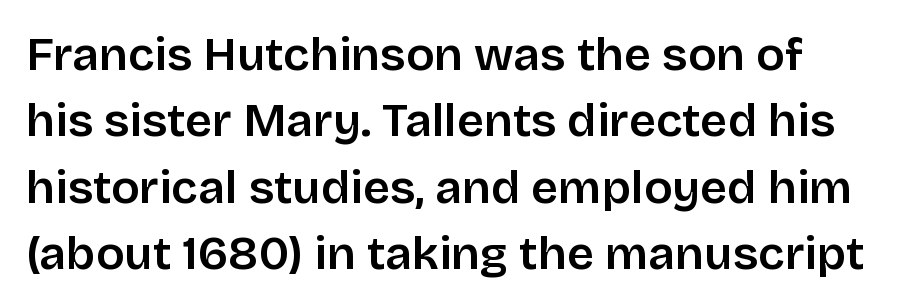
The image shows 47 px semibold sans-serif type, upright; set normal line spacing (1.41x), normal letter spacing, not underlined; low stroke contrast and a large x-height.
